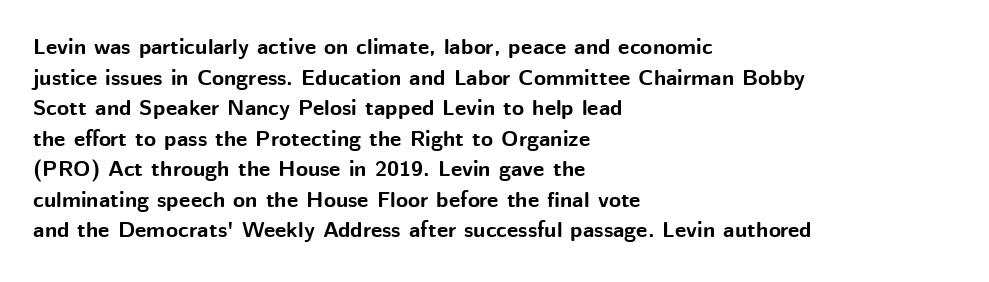
Q: Is the text bold? A: Yes.
Q: Is the text italic (slanted)? A: No, it is upright.
Q: Is the text underlined? A: No.
Q: How is the paragraph aligned? A: Left-aligned.
Q: Is the spacing between letters normal or unusually wide? A: Normal.
Q: Is the spacing between lines tight, normal or loose? A: Normal.
